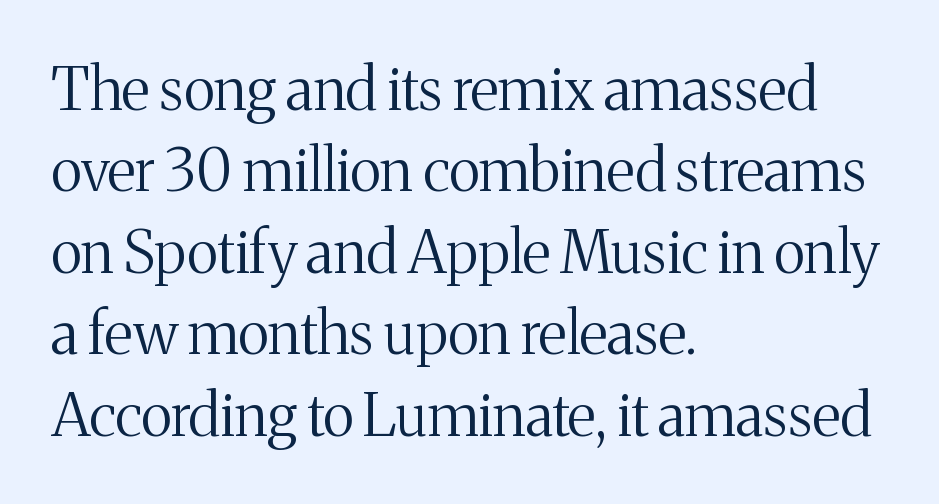
The image shows 59 px regular-weight serif type, upright; set left-aligned, normal line spacing (1.38x), normal letter spacing, not underlined; medium stroke contrast and a medium x-height.
